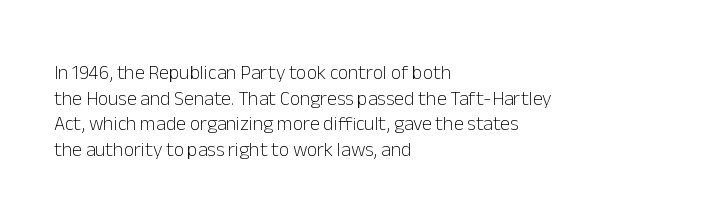
{"italic": "no", "bold": "no", "underline": "no", "align": "left", "line_spacing": "normal", "line_spacing_ratio": 1.28, "letter_spacing": "normal", "letter_spacing_em": 0.0, "glyph_px": 20}
